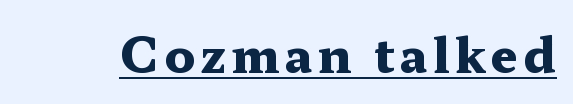
The glyphs in this specimen are seriffed. The letters advance in unequal steps, a hallmark of proportional type. Posture: vertical. Beneath each row of characters lies a ruled line.
